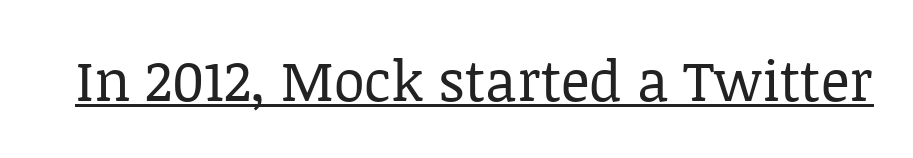
Q: Is the text bold? A: No.
Q: Is the text italic (slanted)? A: No, it is upright.
Q: Is the typeface a serif or a sans-serif typeface? A: Serif.
Q: Is the text underlined? A: Yes.
Q: Is the spacing between letters normal or unusually wide? A: Normal.
Q: Width (condensed, normal, or wide)? A: Normal.
Q: Stroke contrast? A: Low.
Q: x-height? A: Large.
Q: Monospaced? A: No.
